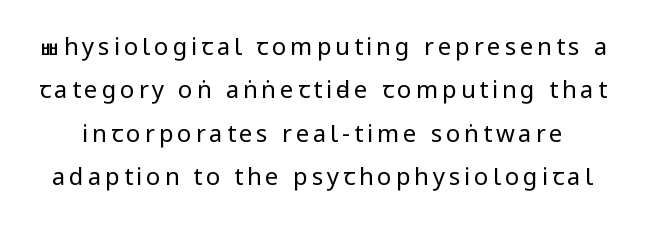
The image shows 24 px text type, upright; set line spacing 1.81x, not underlined.
